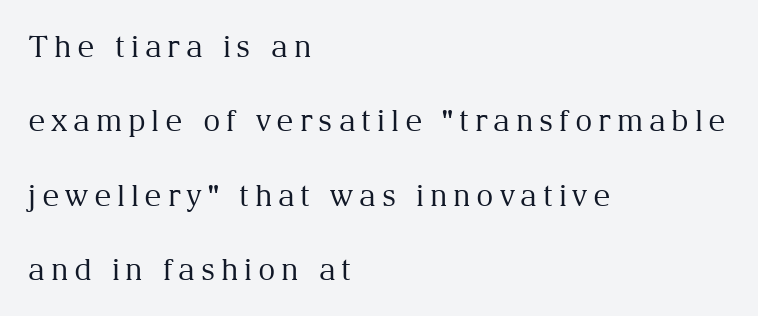
Q: Is the text bold? A: No.
Q: Is the text italic (slanted)? A: No, it is upright.
Q: Is the typeface a serif or a sans-serif typeface? A: Serif.
Q: Is the text underlined? A: No.
Q: How is the paragraph aligned? A: Left-aligned.
Q: Is the spacing between lines tight, normal or loose? A: Loose.
Q: Width (condensed, normal, or wide)? A: Normal.
Q: Stroke contrast? A: Medium.
Q: x-height? A: Medium.
Q: Monospaced? A: No.
